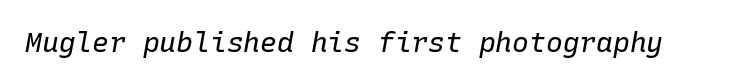
The image shows 28 px regular-weight type, italic (leaning right), monospaced; set normal letter spacing, not underlined; low stroke contrast and a medium x-height.
